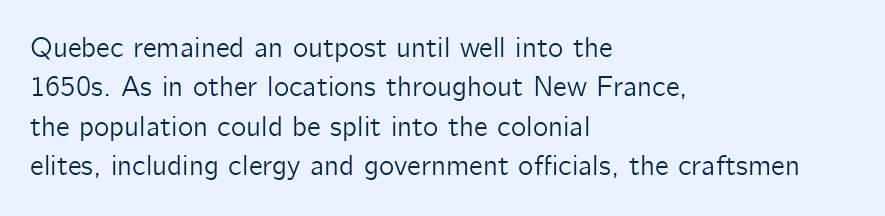
Visually the block forms a straight wall on the left and a jagged coastline on the right. How are the letters spaced? Ordinarily, with no added tracking. The font family rendered here belongs to the sans-serif group. Upright lettering throughout. Underlining? Definitely not there. Compared with typical paragraphs, the rows here are spaced about the same.
